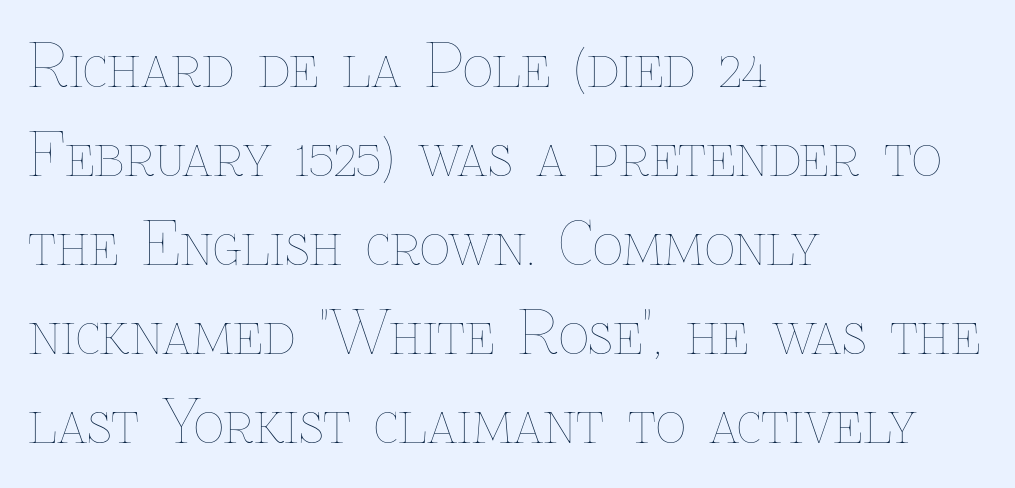
{"italic": "no", "bold": "no", "weight": "thin", "width": "normal", "stroke_contrast": "low", "x_height": "medium", "monospaced": "no", "underline": "no", "align": "left", "line_spacing": "normal", "line_spacing_ratio": 1.51, "letter_spacing": "normal", "letter_spacing_em": 0.0, "glyph_px": 59}
